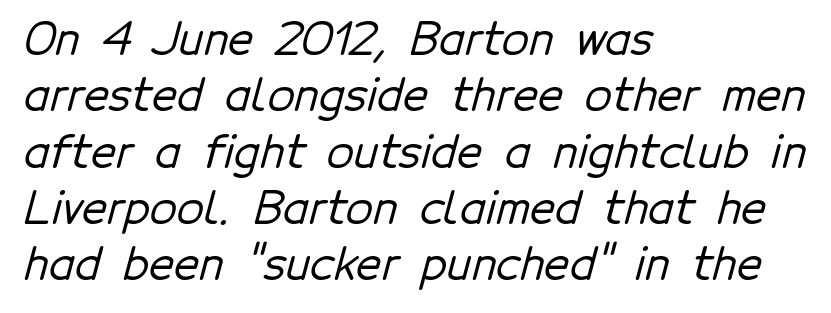
The tracking reads as untouched default to a designer's eye. Rule under the text: the space is simply empty. Regarding serifs, this sample does without them. The passage shown stacks its lines at a standard gap.
